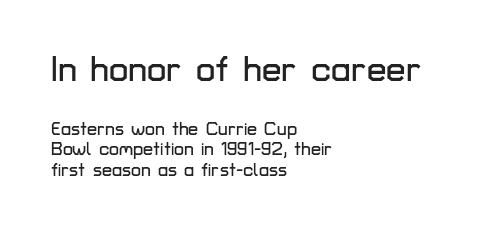
The image shows 35 px sans-serif type, upright; set left-aligned, tight line spacing (1.14x), normal letter spacing, not underlined; the first (top) block is 1.94x larger; low stroke contrast and a medium x-height.
